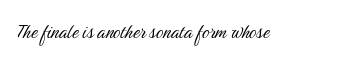
Q: Is the text bold? A: No.
Q: Is the text italic (slanted)? A: Yes.
Q: Is the text underlined? A: No.
Q: Is the spacing between letters normal or unusually wide? A: Normal.
